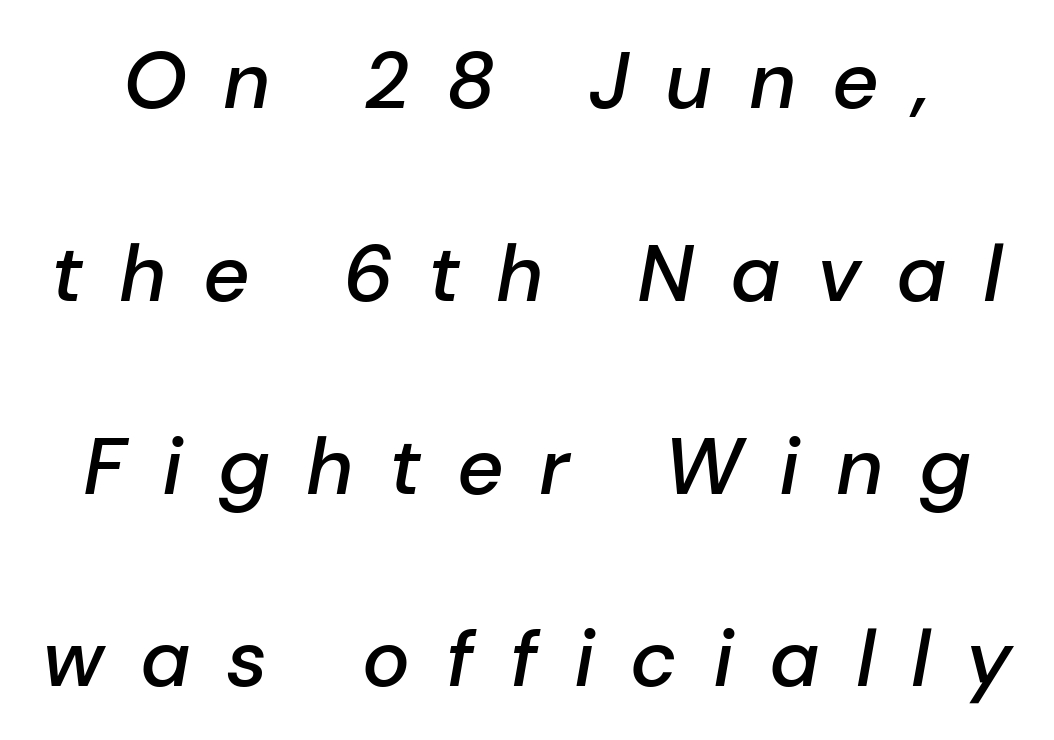
{"italic": "yes", "lean": "right", "slant_degrees": 10, "bold": "semi", "weight": "semibold", "width": "normal", "stroke_contrast": "low", "x_height": "medium", "monospaced": "no", "underline": "no", "line_spacing": "loose", "line_spacing_ratio": 2.41, "letter_spacing": "wide", "letter_spacing_em": 0.45, "glyph_px": 80}
